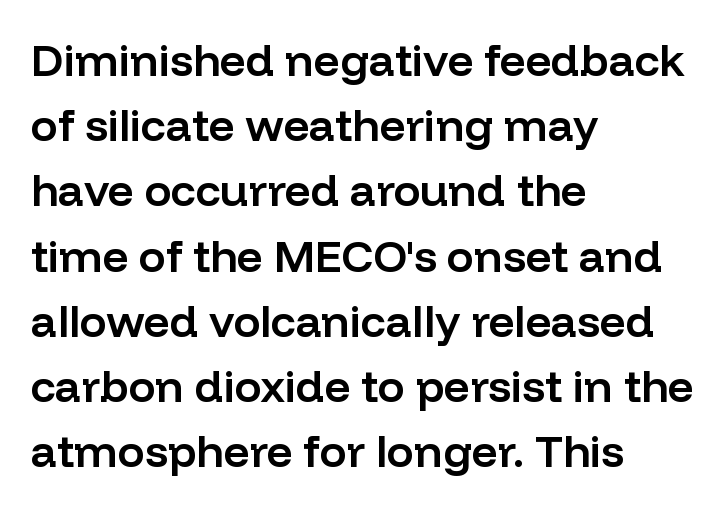
Q: Is the text bold? A: Semi-bold.
Q: Is the text italic (slanted)? A: No, it is upright.
Q: Is the typeface a serif or a sans-serif typeface? A: Sans-serif.
Q: Is the text underlined? A: No.
Q: How is the paragraph aligned? A: Left-aligned.
Q: Is the spacing between letters normal or unusually wide? A: Normal.
Q: Is the spacing between lines tight, normal or loose? A: Normal.
Q: Width (condensed, normal, or wide)? A: Normal.
Q: Stroke contrast? A: Low.
Q: x-height? A: Medium.
Q: Monospaced? A: No.
